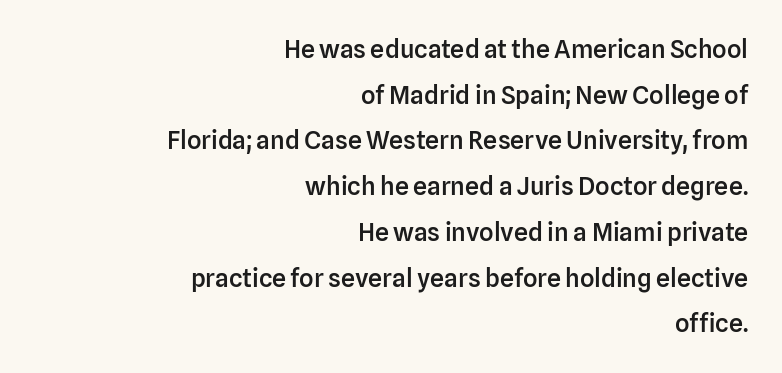
Q: Is the text bold? A: Semi-bold.
Q: Is the text italic (slanted)? A: No, it is upright.
Q: Is the text underlined? A: No.
Q: How is the paragraph aligned? A: Right-aligned.
Q: Is the spacing between letters normal or unusually wide? A: Normal.
